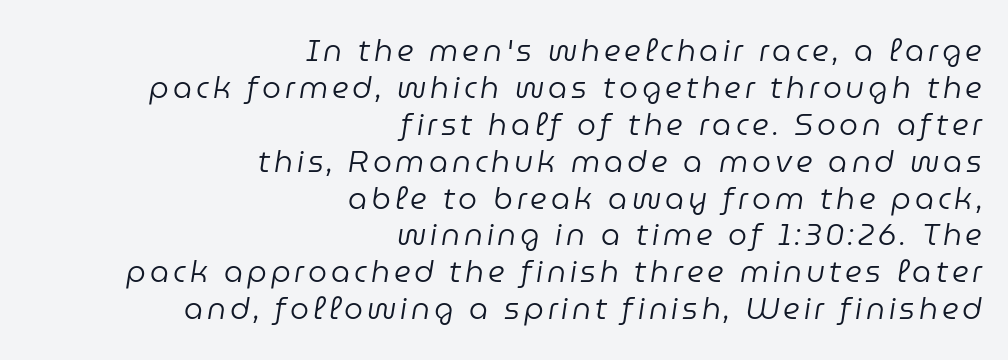
The image shows 30 px regular-weight type, italic (leaning right); set right-aligned, line spacing 1.23x, not underlined; low stroke contrast and a medium x-height.
